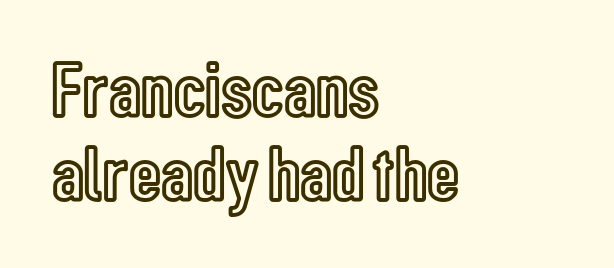
Q: Is the text italic (slanted)? A: No, it is upright.
Q: Is the text underlined? A: No.
Q: How is the paragraph aligned? A: Left-aligned.
Q: Is the spacing between letters normal or unusually wide? A: Normal.
Q: Is the spacing between lines tight, normal or loose? A: Tight.
Q: Width (condensed, normal, or wide)? A: Condensed.
Q: x-height? A: Medium.
Q: Monospaced? A: No.
